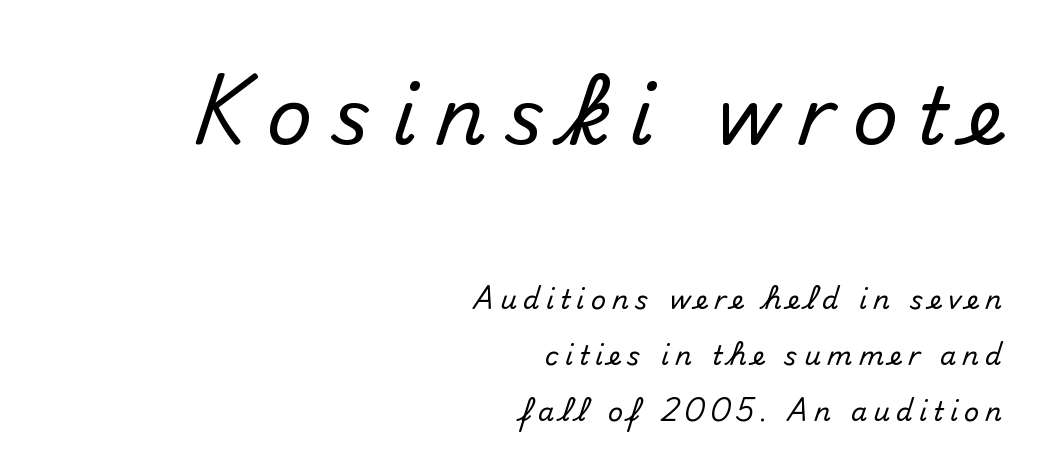
The image shows 79 px sans-serif type; set right-aligned, loose line spacing (2.14x), unusually wide letter spacing (+0.24 em), not underlined; the first (top) block is 3.04x larger; medium stroke contrast and a small x-height.
